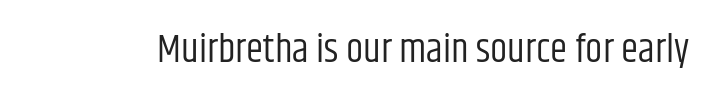
The characters are drawn with everyday or finer stroke widths. Lines of text with bare space underneath. Character widths vary here, with narrow letters taking less room than wide ones. The gaps between neighbouring characters are ordinary and unremarkable. Type style note: lacks serifs. The type sits square on the baseline with zero lean.
